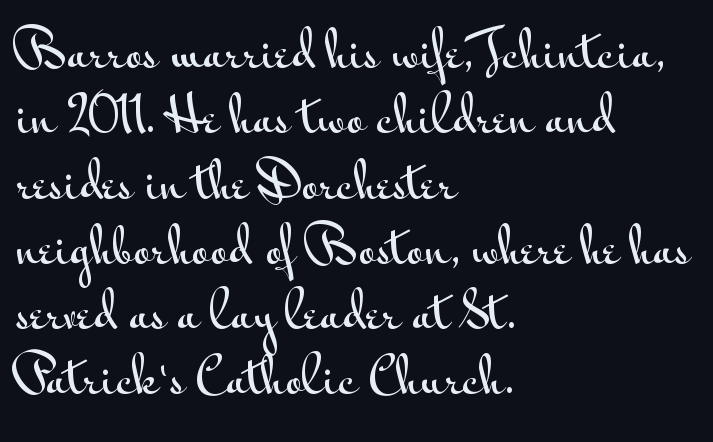
Q: Is the text italic (slanted)? A: Yes.
Q: Is the typeface a serif or a sans-serif typeface? A: Sans-serif.
Q: Is the text underlined? A: No.
Q: How is the paragraph aligned? A: Left-aligned.
Q: Is the spacing between letters normal or unusually wide? A: Normal.
Q: Is the spacing between lines tight, normal or loose? A: Normal.
Q: Width (condensed, normal, or wide)? A: Wide.
Q: Stroke contrast? A: Medium.
Q: x-height? A: Small.
Q: Monospaced? A: No.
